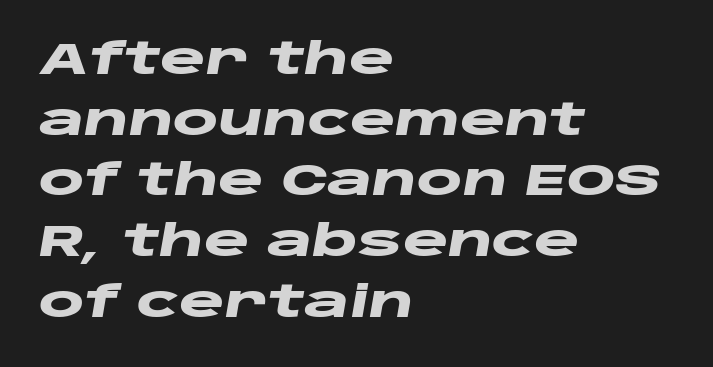
{"italic": "yes", "lean": "right", "slant_degrees": 10, "bold": "yes", "weight": "heavy", "width": "wide", "stroke_contrast": "low", "x_height": "large", "monospaced": "no", "underline": "no", "align": "left", "line_spacing": "normal", "line_spacing_ratio": 1.41, "letter_spacing": "normal", "letter_spacing_em": 0.0, "glyph_px": 43}
